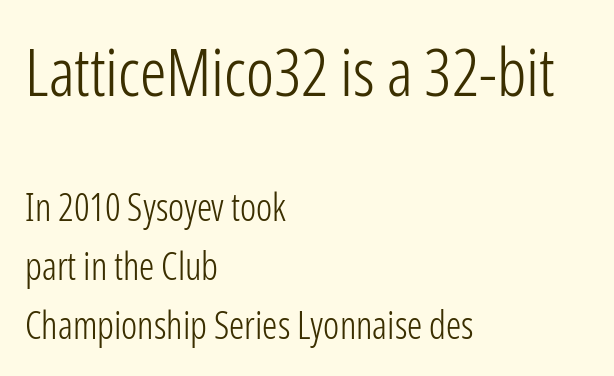
The image shows 66 px light, condensed sans-serif type, upright; set left-aligned, normal line spacing (1.55x), normal letter spacing, not underlined; the first (top) block is 1.74x larger; low stroke contrast and a medium x-height.
